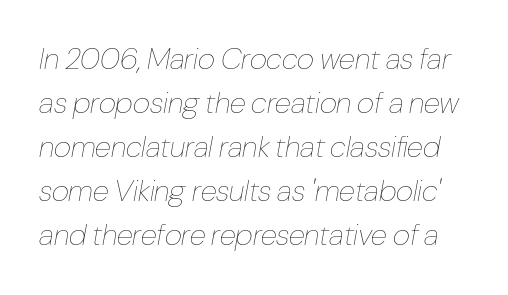
The image shows 30 px thin, condensed type, italic (leaning right); set normal line spacing (1.47x), normal letter spacing, not underlined; low stroke contrast and a medium x-height.
